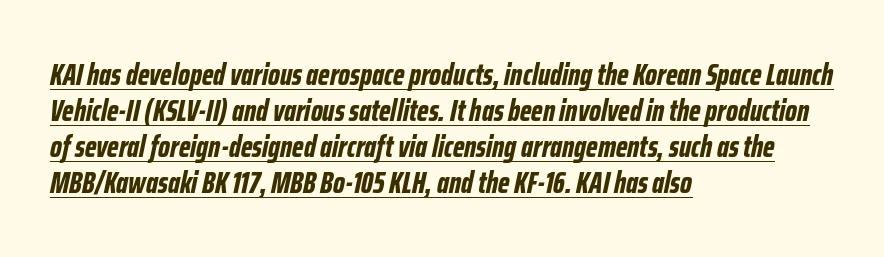
Line beginnings align vertically; line endings do not. Observe the lean: these are italic letterforms. The letters sit at their default tracking, neither squeezed nor spread. Notice how a bar underscores the lettering throughout.
